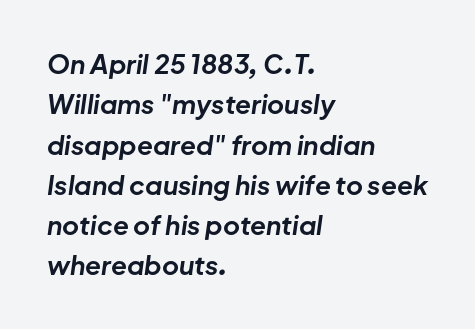
Q: Is the text bold? A: Yes.
Q: Is the text italic (slanted)? A: Yes, it leans right by about 8 degrees.
Q: Is the text underlined? A: No.
Q: How is the paragraph aligned? A: Left-aligned.
Q: Is the spacing between letters normal or unusually wide? A: Normal.
Q: Is the spacing between lines tight, normal or loose? A: Normal.
